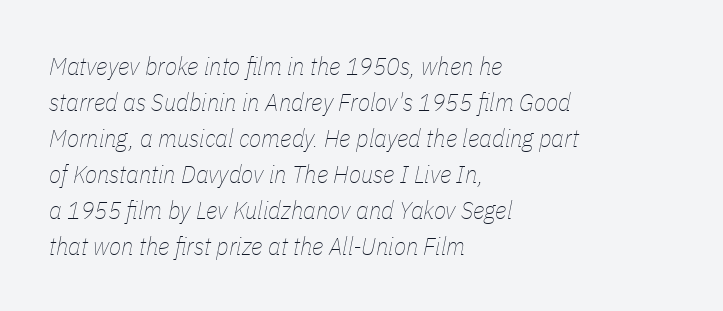
Q: Is the text bold? A: No.
Q: Is the text italic (slanted)? A: Yes, it leans right by about 11 degrees.
Q: Is the text underlined? A: No.
Q: How is the paragraph aligned? A: Left-aligned.
Q: Is the spacing between letters normal or unusually wide? A: Normal.
Q: Is the spacing between lines tight, normal or loose? A: Normal.
